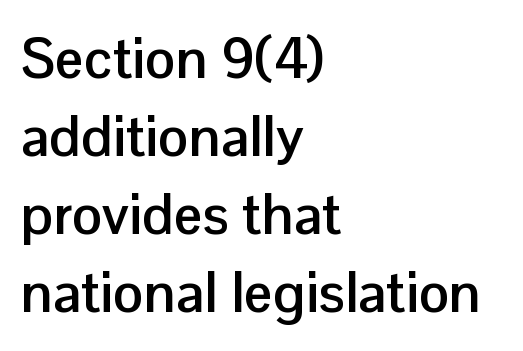
Q: Is the text bold? A: Yes.
Q: Is the text italic (slanted)? A: No, it is upright.
Q: Is the typeface a serif or a sans-serif typeface? A: Sans-serif.
Q: Is the text underlined? A: No.
Q: How is the paragraph aligned? A: Left-aligned.
Q: Is the spacing between letters normal or unusually wide? A: Normal.
Q: Is the spacing between lines tight, normal or loose? A: Normal.
Q: Width (condensed, normal, or wide)? A: Normal.
Q: Stroke contrast? A: Low.
Q: x-height? A: Medium.
Q: Monospaced? A: No.
